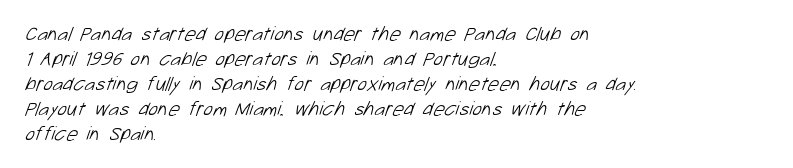
The image shows 20 px text type; set left-aligned, normal line spacing (1.25x), normal letter spacing, not underlined.
